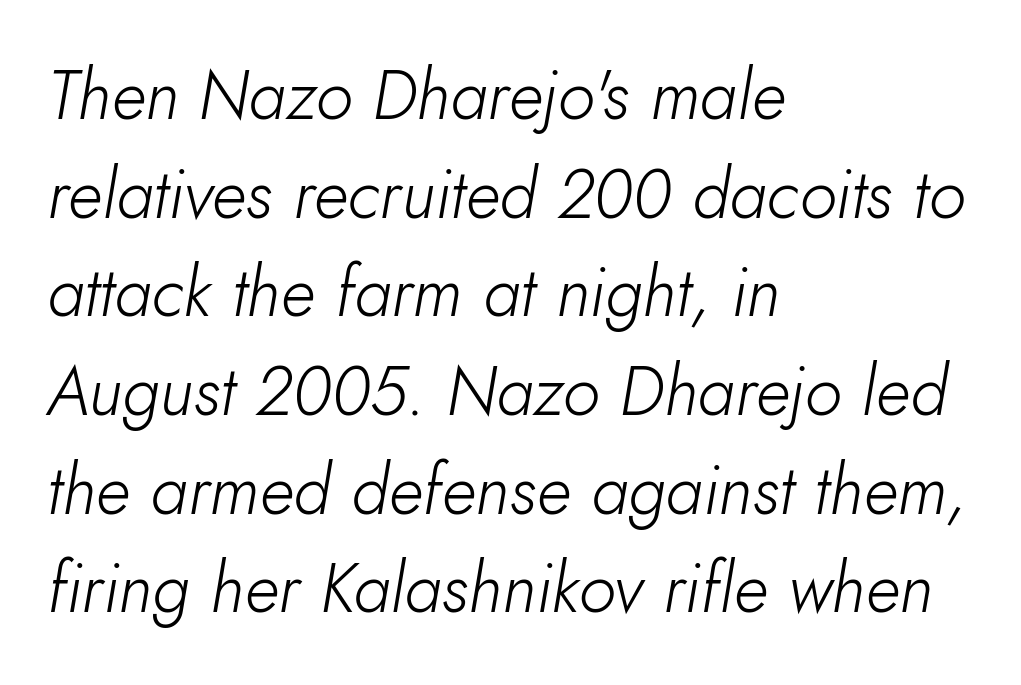
Do the characters align in a grid? No, the font is proportional. In terms of posture, this sample is oblique. Nobody drew a line under any word here. Think standard paragraph weight, or any step lighter than that. Line starts are locked; line ends wander. The tracking reads as untouched default to a designer's eye.
